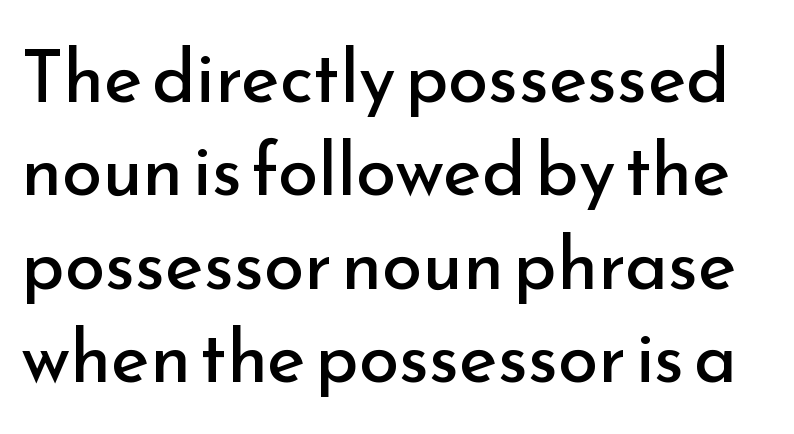
Q: Is the text bold? A: No.
Q: Is the text italic (slanted)? A: No, it is upright.
Q: Is the typeface a serif or a sans-serif typeface? A: Sans-serif.
Q: Is the text underlined? A: No.
Q: Is the spacing between letters normal or unusually wide? A: Normal.
Q: Is the spacing between lines tight, normal or loose? A: Normal.
Q: Width (condensed, normal, or wide)? A: Normal.
Q: Stroke contrast? A: Low.
Q: x-height? A: Small.
Q: Monospaced? A: No.
